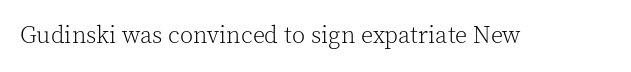
The image shows 24 px text type, upright; set normal letter spacing, not underlined.
